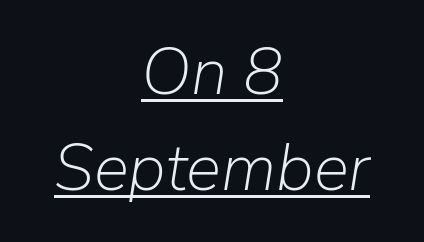
The string is rendered with underlining switched on. If you measured baseline to baseline, you'd find a middling distance. Is the block centered? Yes — each line is placed symmetrically about the middle. No extra tracking has been applied to these lines. Slant detected: the letters are inclined.
